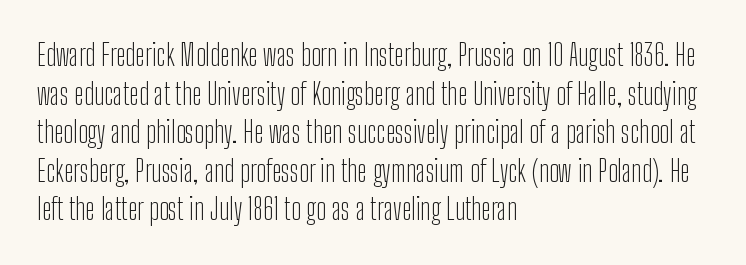
The space directly below the letters is spotless. Standard letterfit; no display-style spreading of the glyphs. The specimen reads as upright at a glance. The letters advance in unequal steps, a hallmark of proportional type.
